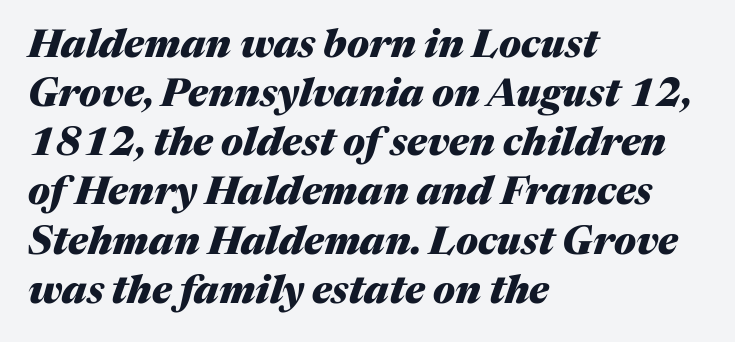
The image shows 39 px heavy type, italic (leaning right); set left-aligned, normal line spacing (1.26x), normal letter spacing, not underlined; medium stroke contrast and a medium x-height.
